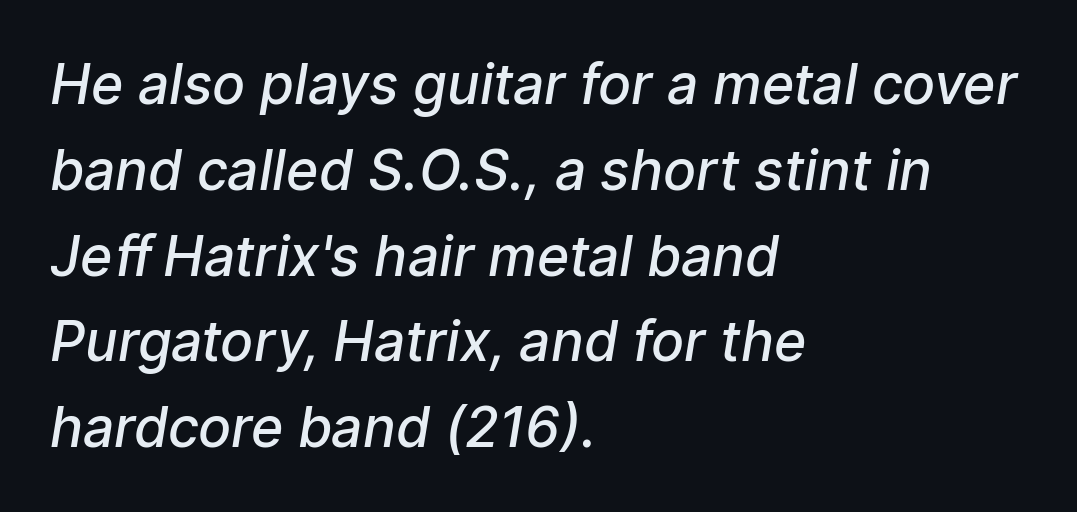
{"serif": "no", "bold": "semi", "weight": "semibold", "width": "normal", "stroke_contrast": "low", "x_height": "medium", "monospaced": "no", "underline": "no", "align": "left", "line_spacing": "normal", "line_spacing_ratio": 1.56, "letter_spacing": "normal", "letter_spacing_em": 0.0, "glyph_px": 55}
